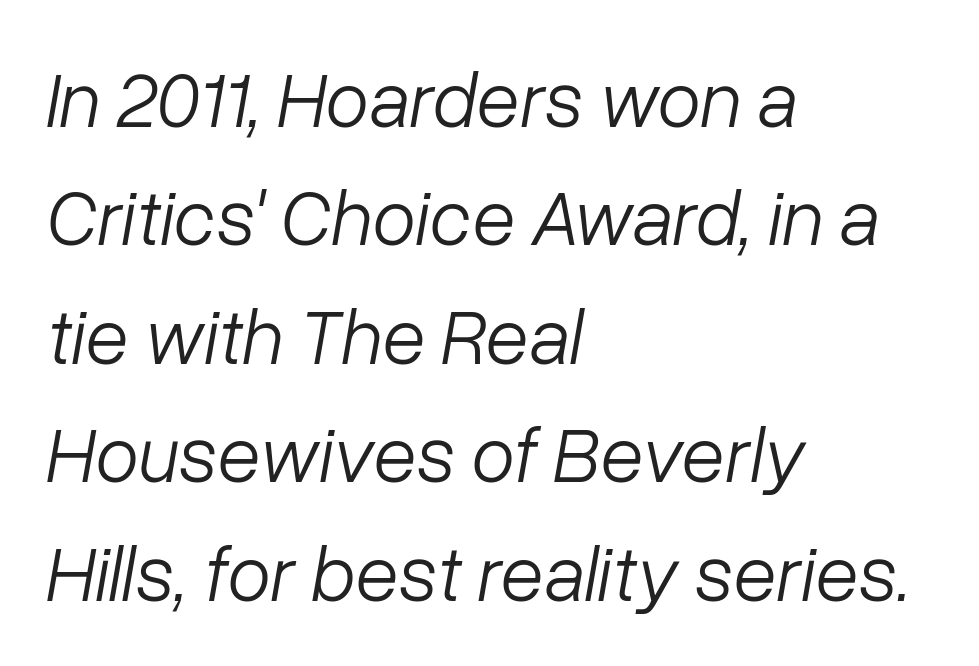
Looking at the ascenders, they clearly lean. Spacing verdict: proportional, widths tailored to each character. The text block is weighted toward the left margin, trailing off unevenly rightward. Letters have the restrained weight of plain body copy at most. Compared with typical paragraphs, the rows here are spaced about the same. Look at the tracking — it's just the regular setting, nothing added.
